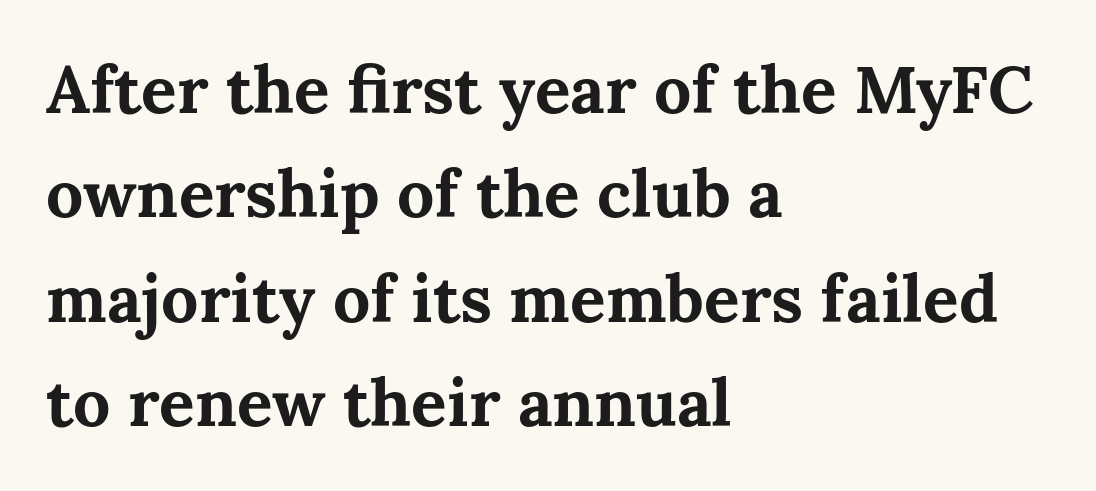
Q: Is the text bold? A: Yes.
Q: Is the text italic (slanted)? A: No, it is upright.
Q: Is the typeface a serif or a sans-serif typeface? A: Serif.
Q: Is the text underlined? A: No.
Q: How is the paragraph aligned? A: Left-aligned.
Q: Is the spacing between letters normal or unusually wide? A: Normal.
Q: Is the spacing between lines tight, normal or loose? A: Normal.
Q: Width (condensed, normal, or wide)? A: Normal.
Q: Stroke contrast? A: Medium.
Q: x-height? A: Medium.
Q: Monospaced? A: No.
